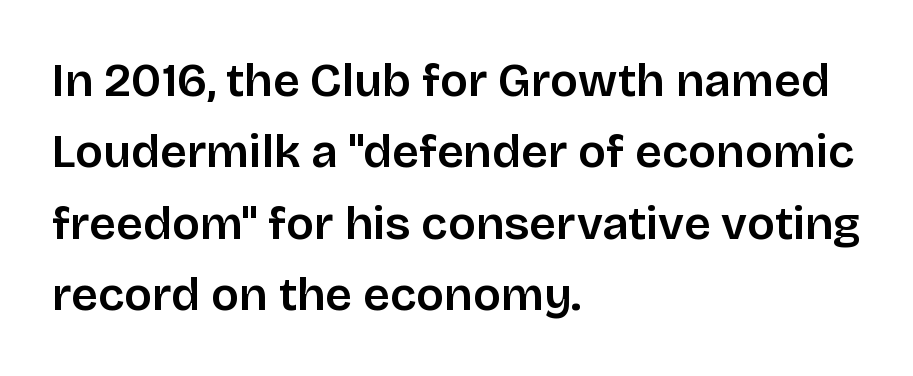
{"serif": "no", "italic": "no", "bold": "semi", "weight": "semibold", "width": "normal", "stroke_contrast": "low", "x_height": "large", "monospaced": "no", "underline": "no", "align": "left", "line_spacing": "normal", "line_spacing_ratio": 1.52, "letter_spacing": "normal", "letter_spacing_em": 0.0, "glyph_px": 47}
